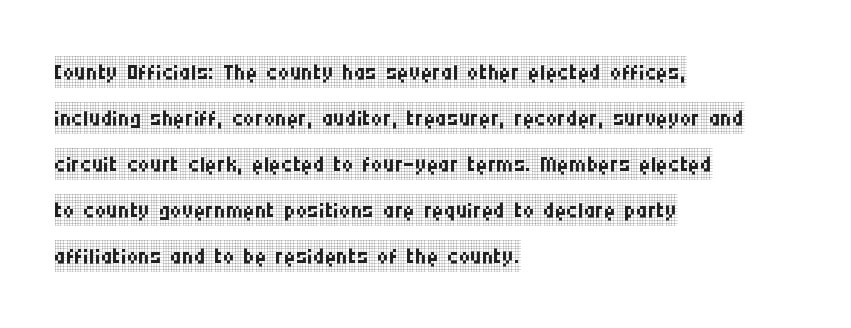
Stem width sits at or under what a default text font uses. How would I describe the line gaps? Plain and ordinary. The glyphs in this specimen are seriffed. A typesetter would mark this as roman, not italic.
